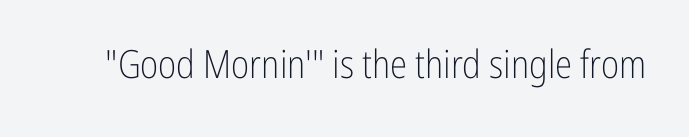
In terms of posture, this sample is upright. The tracking reads as untouched default to a designer's eye. This rendering features lettering with no underline. The passage shown is typed in a proportional face where columns would drift. This is not heavy type; no bold has been used.
